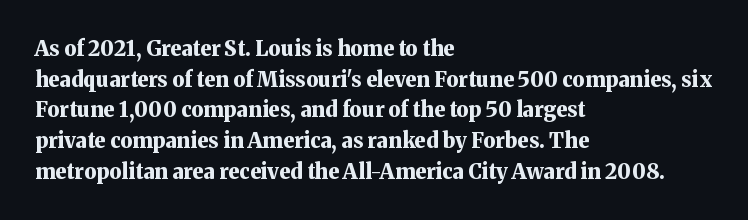
Q: Is the text bold? A: Yes.
Q: Is the text italic (slanted)? A: No, it is upright.
Q: Is the text underlined? A: No.
Q: How is the paragraph aligned? A: Left-aligned.
Q: Is the spacing between letters normal or unusually wide? A: Normal.
Q: Is the spacing between lines tight, normal or loose? A: Normal.
